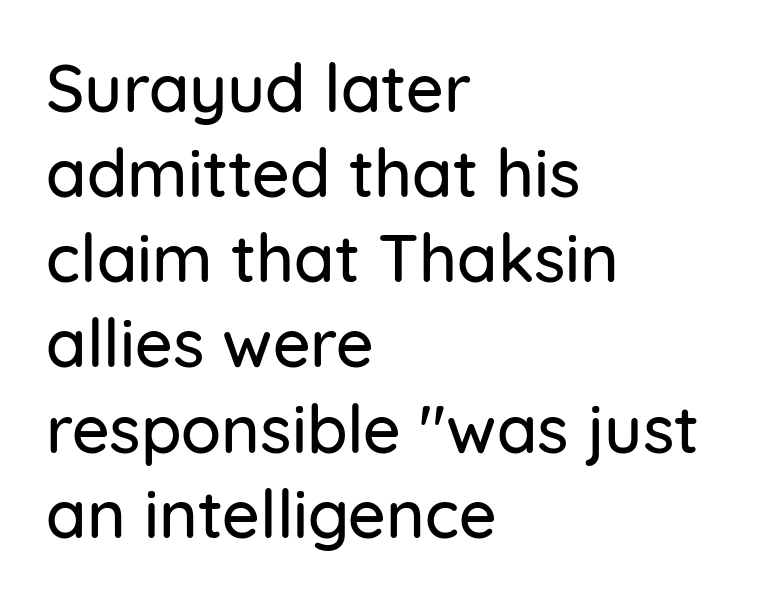
Q: Is the text italic (slanted)? A: No, it is upright.
Q: Is the typeface a serif or a sans-serif typeface? A: Sans-serif.
Q: Is the text underlined? A: No.
Q: How is the paragraph aligned? A: Left-aligned.
Q: Is the spacing between letters normal or unusually wide? A: Normal.
Q: Is the spacing between lines tight, normal or loose? A: Normal.
Q: Width (condensed, normal, or wide)? A: Normal.
Q: Stroke contrast? A: Low.
Q: x-height? A: Medium.
Q: Monospaced? A: No.
